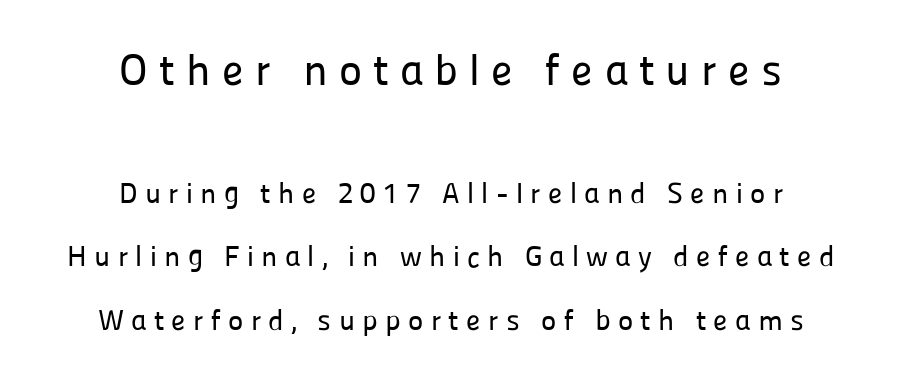
The letters carry no serifs — their stems end cleanly without finishing strokes. The emphasis by scale lands on block number one, above. Reading down the block, each line starts at a different indent, mirrored at its end. Vertically, the passage feels expansive, rows floating well apart. The specimen omits any rule beneath the text block's lines. Does the lettering tilt? It doesn't — this is upright.
